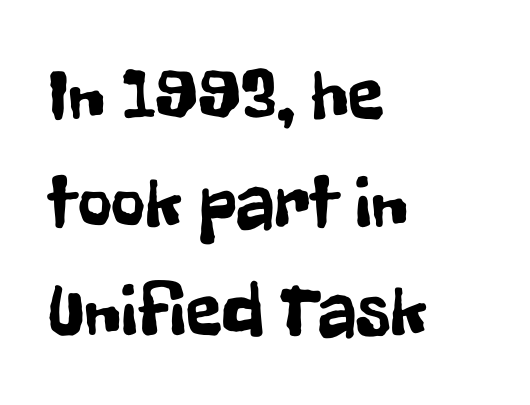
{"serif": "no", "italic": "no", "width": "condensed", "stroke_contrast": "low", "x_height": "medium", "monospaced": "no", "underline": "no", "align": "left", "line_spacing": "normal", "line_spacing_ratio": 1.46, "letter_spacing": "normal", "letter_spacing_em": 0.0, "glyph_px": 74}
